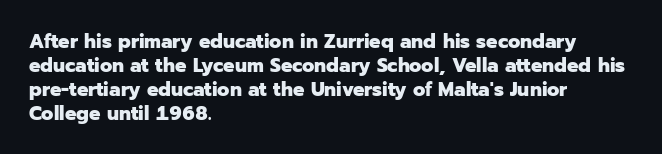
Q: Is the text bold? A: Yes.
Q: Is the text italic (slanted)? A: No, it is upright.
Q: Is the text underlined? A: No.
Q: How is the paragraph aligned? A: Left-aligned.
Q: Is the spacing between letters normal or unusually wide? A: Normal.
